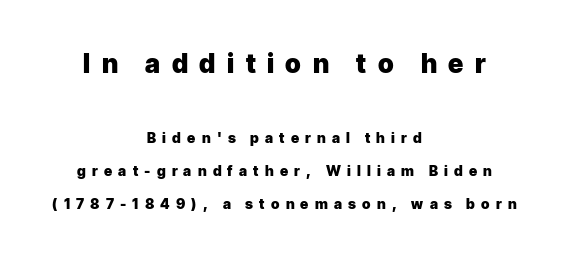
{"italic": "no", "bold": "yes", "underline": "no", "align": "center", "line_spacing": "loose", "line_spacing_ratio": 2.35, "letter_spacing": "wide", "letter_spacing_em": 0.44, "larger_block": "first", "size_ratio": 1.86, "glyph_px": 26}
